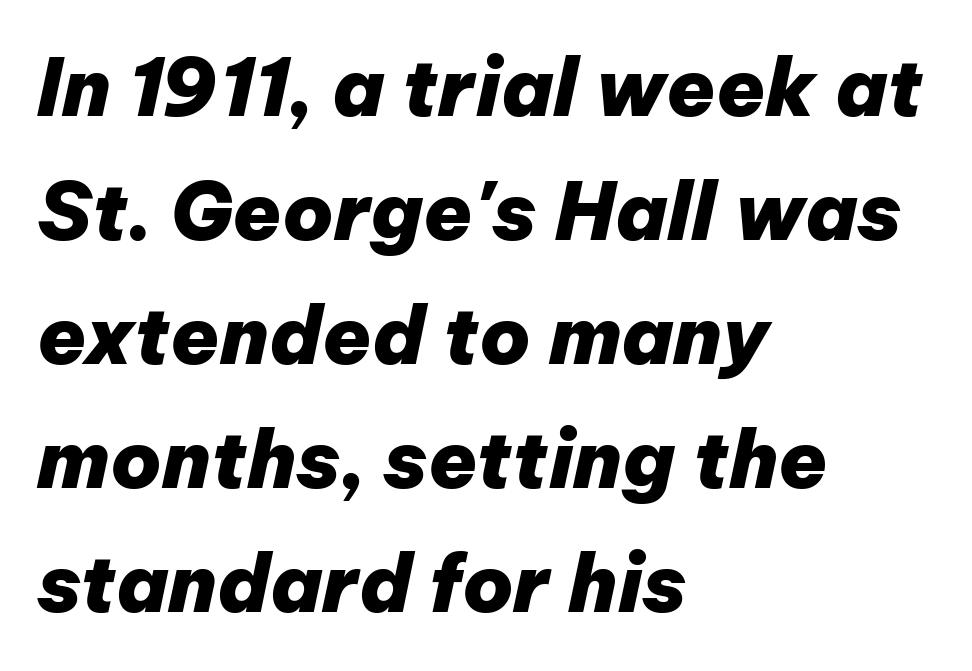
Q: Is the text bold? A: Yes.
Q: Is the text italic (slanted)? A: Yes, it leans right by about 12 degrees.
Q: Is the text underlined? A: No.
Q: How is the paragraph aligned? A: Left-aligned.
Q: Is the spacing between letters normal or unusually wide? A: Normal.
Q: Is the spacing between lines tight, normal or loose? A: Normal.
Q: Width (condensed, normal, or wide)? A: Normal.
Q: Stroke contrast? A: Low.
Q: x-height? A: Medium.
Q: Monospaced? A: No.
